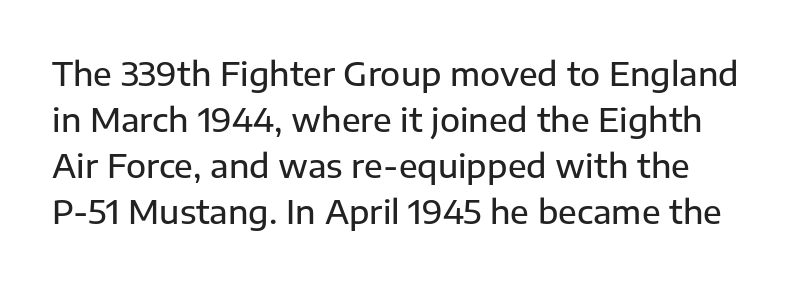
Q: Is the text italic (slanted)? A: No, it is upright.
Q: Is the typeface a serif or a sans-serif typeface? A: Sans-serif.
Q: Is the text underlined? A: No.
Q: Is the spacing between letters normal or unusually wide? A: Normal.
Q: Is the spacing between lines tight, normal or loose? A: Normal.
Q: Width (condensed, normal, or wide)? A: Normal.
Q: Stroke contrast? A: Low.
Q: x-height? A: Medium.
Q: Monospaced? A: No.
